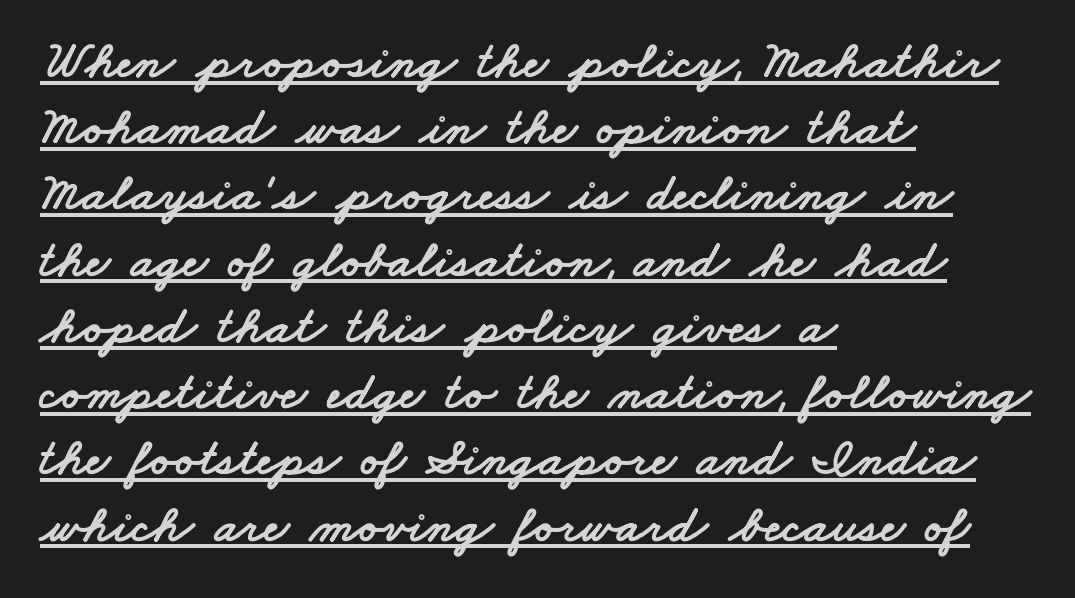
The image shows 53 px wide sans-serif type; set left-aligned, normal line spacing (1.25x), normal letter spacing, underlined; low stroke contrast and a small x-height.
